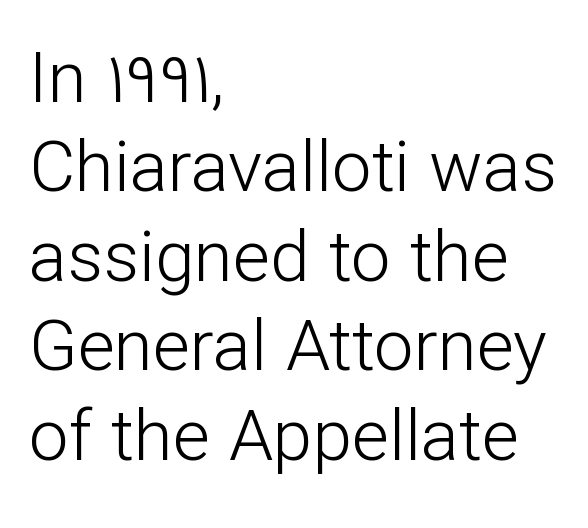
The image shows 71 px light sans-serif type, upright; set left-aligned, normal line spacing (1.26x), normal letter spacing, not underlined; low stroke contrast and a medium x-height.
